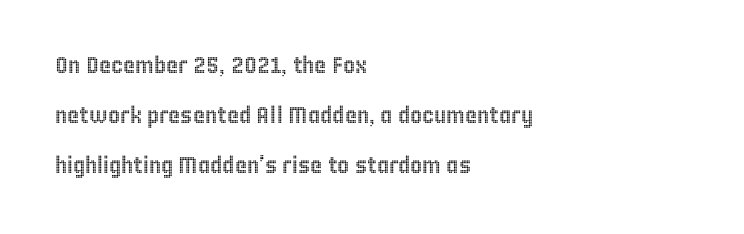
The image shows 23 px text type, upright; set left-aligned, loose line spacing (2.17x), normal letter spacing, not underlined.
